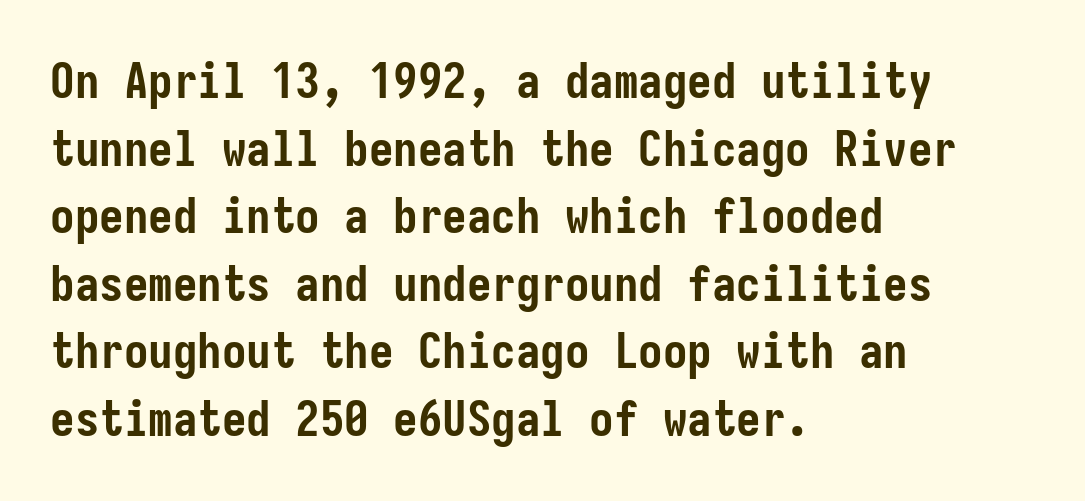
{"serif": "no", "italic": "no", "bold": "yes", "weight": "semibold", "width": "condensed", "stroke_contrast": "low", "x_height": "medium", "underline": "no", "align": "left", "line_spacing": "normal", "line_spacing_ratio": 1.38, "letter_spacing": "normal", "letter_spacing_em": 0.0, "glyph_px": 49}
